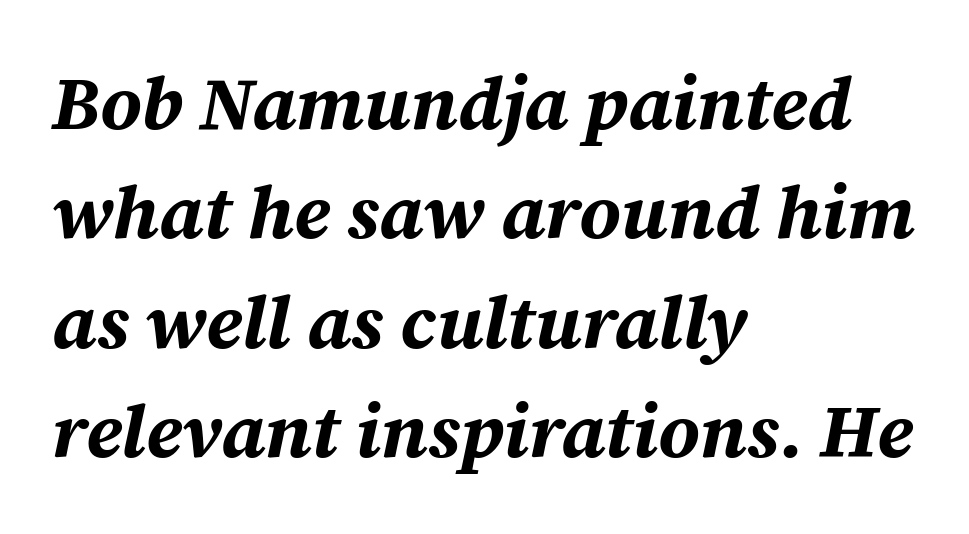
Q: Is the text bold? A: Yes.
Q: Is the text italic (slanted)? A: Yes, it leans right by about 12 degrees.
Q: Is the text underlined? A: No.
Q: How is the paragraph aligned? A: Left-aligned.
Q: Is the spacing between letters normal or unusually wide? A: Normal.
Q: Is the spacing between lines tight, normal or loose? A: Normal.
Q: Width (condensed, normal, or wide)? A: Normal.
Q: Stroke contrast? A: Medium.
Q: x-height? A: Medium.
Q: Monospaced? A: No.
